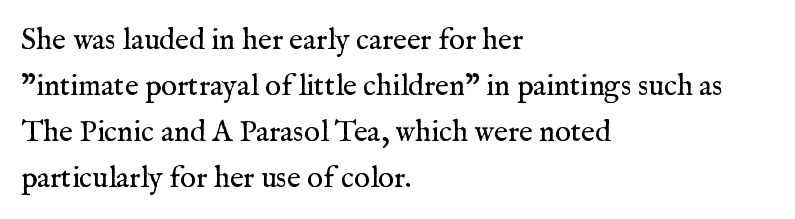
If you measured baseline to baseline, you'd find a middling distance. Inter-character spacing is left at the font's built-in metrics. Does the type have serifs? Yes, each stem ends in a small foot. No extra ink here — the face is not bold. Style check: upright. Here the designer chose a conventional face with non-uniform glyph widths.
